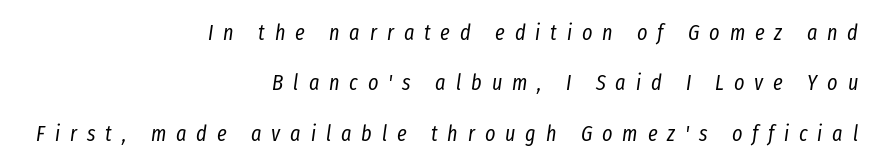
Q: Is the text bold? A: No.
Q: Is the text italic (slanted)? A: Yes, it leans right by about 8 degrees.
Q: Is the text underlined? A: No.
Q: How is the paragraph aligned? A: Right-aligned.
Q: Is the spacing between letters normal or unusually wide? A: Unusually wide.
Q: Is the spacing between lines tight, normal or loose? A: Loose.
